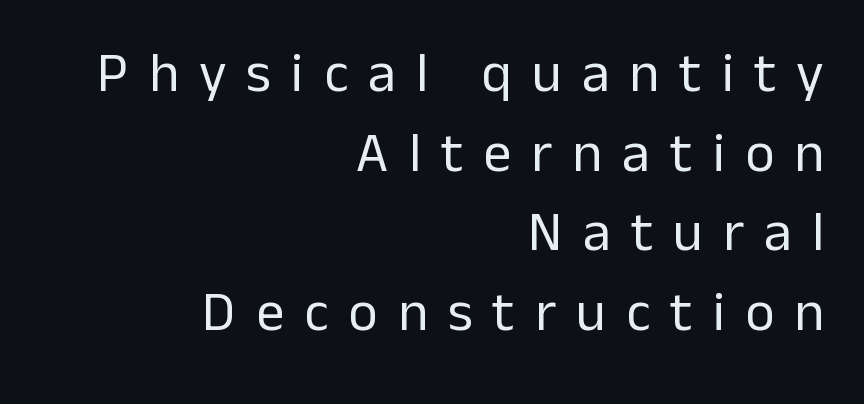
All the whitespace from short lines collects on the left. Serifs: no, the terminals of the letterforms are clean. You can tell it's not italic because the verticals are truly vertical. These glyphs show unthickened strokes, regular width or finer.
